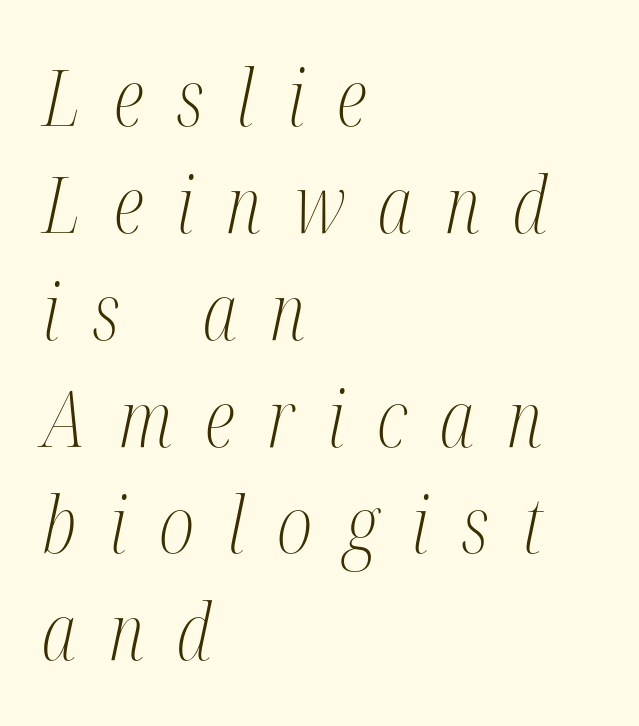
The image shows 78 px light, condensed serif type, italic (leaning right); set left-aligned, normal line spacing (1.37x), unusually wide letter spacing (+0.42 em), not underlined; medium stroke contrast and a medium x-height.
